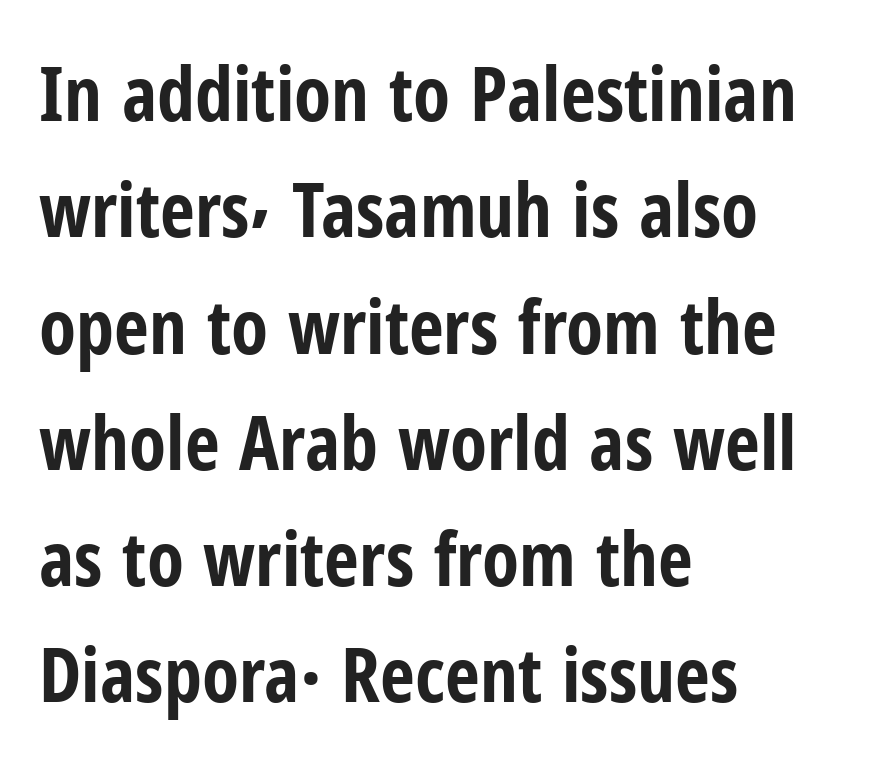
Does the weight exceed regular? Yes, all the way to bold. One glance says typical: line gaps are just what's usual. Any mark beneath the type? The region is blank. Default kerning and tracking; the words read as compact shapes. No italicization has been applied; the sample stays upright. This is sans-serif lettering, the kind often seen on screens and signage.
